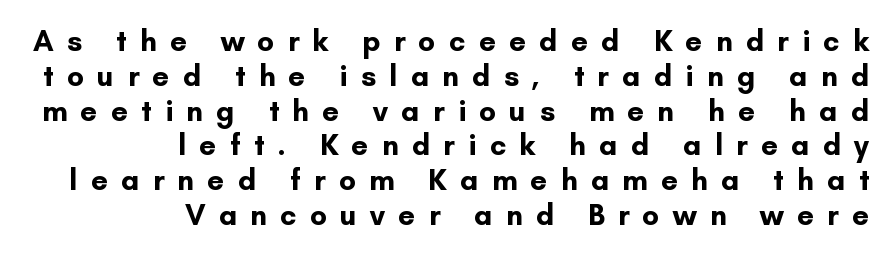
Q: Is the text bold? A: Yes.
Q: Is the text italic (slanted)? A: No, it is upright.
Q: Is the typeface a serif or a sans-serif typeface? A: Sans-serif.
Q: Is the text underlined? A: No.
Q: How is the paragraph aligned? A: Right-aligned.
Q: Is the spacing between letters normal or unusually wide? A: Unusually wide.
Q: Width (condensed, normal, or wide)? A: Normal.
Q: Stroke contrast? A: Low.
Q: x-height? A: Small.
Q: Monospaced? A: No.
